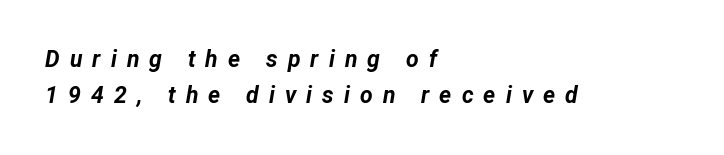
{"italic": "yes", "lean": "right", "slant_degrees": 12, "bold": "yes", "underline": "no", "align": "left", "line_spacing": "normal", "line_spacing_ratio": 1.57, "letter_spacing": "wide", "letter_spacing_em": 0.44, "glyph_px": 23}
